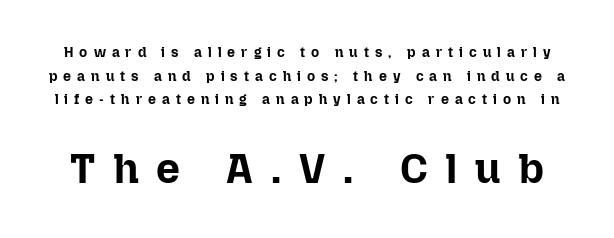
{"italic": "no", "bold": "yes", "weight": "bold", "width": "normal", "stroke_contrast": "low", "x_height": "medium", "monospaced": "no", "underline": "no", "line_spacing": "normal", "line_spacing_ratio": 1.68, "letter_spacing": "wide", "letter_spacing_em": 0.43, "larger_block": "second", "size_ratio": 3.0, "glyph_px": 42}
